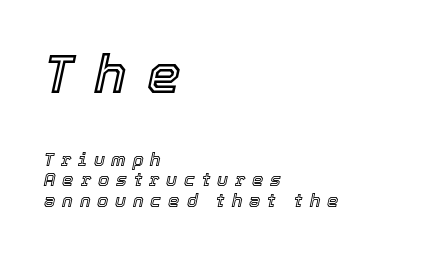
Does the leading feel generous? Not at all — it's pinched. Which of the two is more prominent by size? The first, at the top. Underlining? Definitely not there. Every character sits at an angle, as italics do. A classic flush-left, rag-right setting is used for this passage. Is this a fixed-width face? No — the glyphs have proportional, varying widths.
